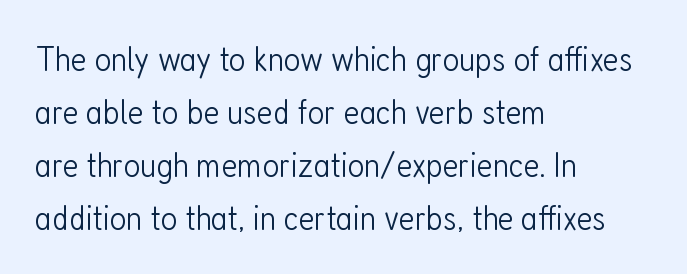
Q: Is the text bold? A: No.
Q: Is the text italic (slanted)? A: No, it is upright.
Q: Is the typeface a serif or a sans-serif typeface? A: Sans-serif.
Q: Is the text underlined? A: No.
Q: How is the paragraph aligned? A: Left-aligned.
Q: Is the spacing between letters normal or unusually wide? A: Normal.
Q: Is the spacing between lines tight, normal or loose? A: Normal.
Q: Width (condensed, normal, or wide)? A: Condensed.
Q: Stroke contrast? A: Low.
Q: x-height? A: Medium.
Q: Monospaced? A: No.
